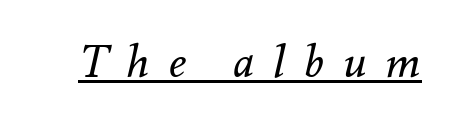
{"italic": "yes", "lean": "right", "slant_degrees": 12, "bold": "no", "weight": "regular", "width": "normal", "stroke_contrast": "medium", "x_height": "small", "monospaced": "no", "underline": "yes", "letter_spacing": "wide", "letter_spacing_em": 0.44, "glyph_px": 44}
